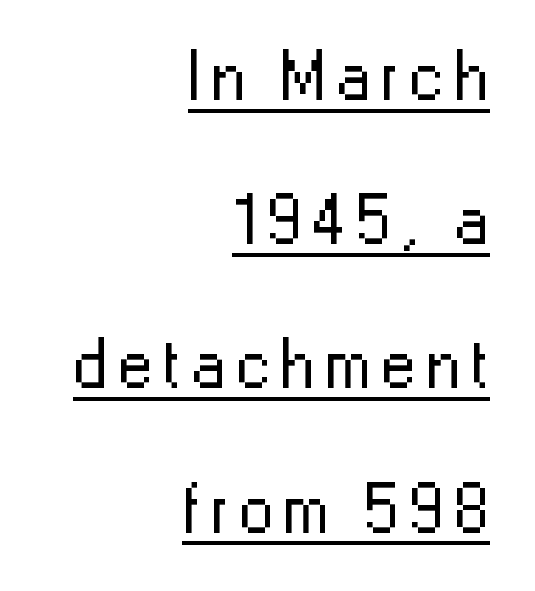
The image shows 70 px regular-weight sans-serif type, upright; set right-aligned, loose line spacing (2.06x), underlined; low stroke contrast and a medium x-height.
